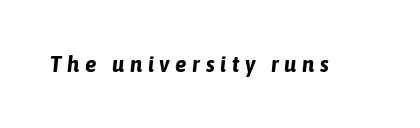
Short note: letters widely spaced. This is oblique type, the kind used for emphasis or titles. Beneath every word, the page is bare. Summary of weight: heavy, a full bold.
